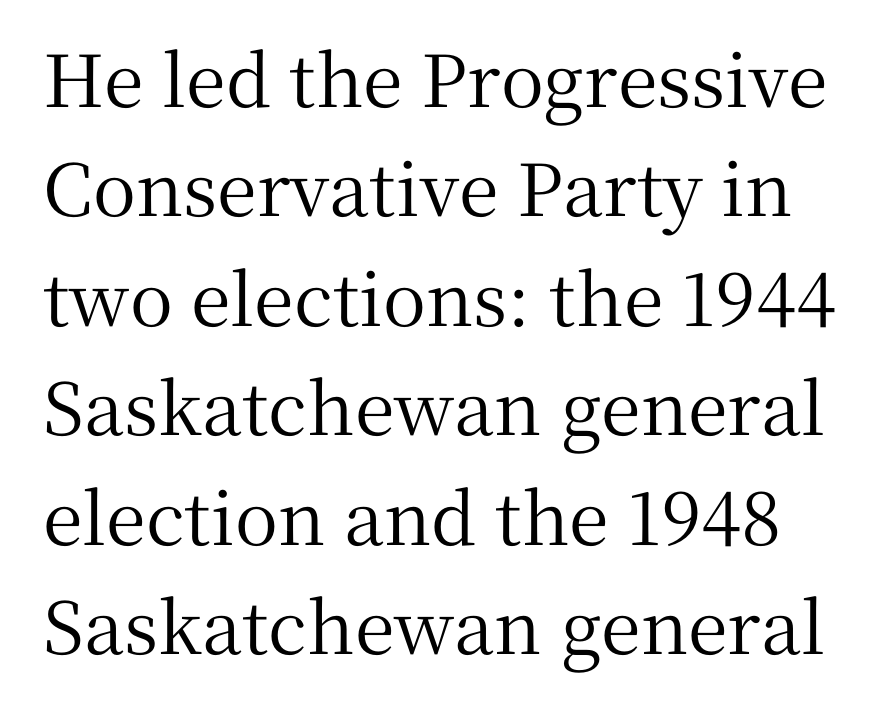
{"serif": "yes", "italic": "no", "width": "normal", "stroke_contrast": "medium", "x_height": "medium", "monospaced": "no", "underline": "no", "line_spacing": "normal", "line_spacing_ratio": 1.52, "letter_spacing": "normal", "letter_spacing_em": 0.0, "glyph_px": 72}
